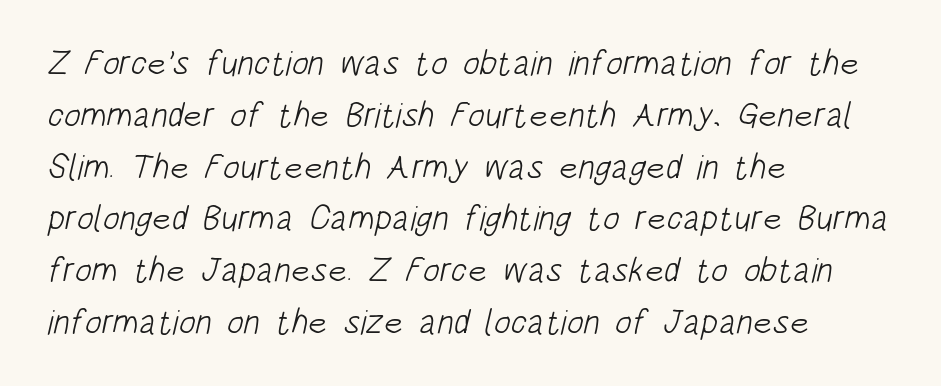
{"serif": "no", "bold": "no", "weight": "light", "width": "condensed", "stroke_contrast": "low", "x_height": "large", "monospaced": "no", "underline": "no", "align": "left", "line_spacing": "normal", "line_spacing_ratio": 1.48, "letter_spacing": "normal", "letter_spacing_em": 0.0, "glyph_px": 35}
